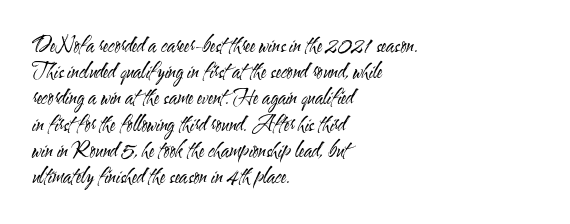
Q: Is the text bold? A: No.
Q: Is the text italic (slanted)? A: Yes.
Q: Is the text underlined? A: No.
Q: How is the paragraph aligned? A: Left-aligned.
Q: Is the spacing between letters normal or unusually wide? A: Normal.
Q: Is the spacing between lines tight, normal or loose? A: Normal.
